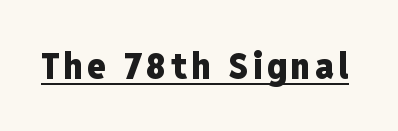
Q: Is the text bold? A: Yes.
Q: Is the text italic (slanted)? A: No, it is upright.
Q: Is the typeface a serif or a sans-serif typeface? A: Sans-serif.
Q: Is the text underlined? A: Yes.
Q: Width (condensed, normal, or wide)? A: Condensed.
Q: Stroke contrast? A: Low.
Q: x-height? A: Medium.
Q: Monospaced? A: No.
